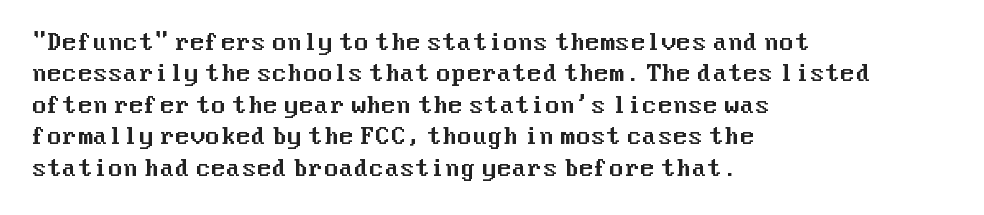
The image shows 22 px text type, upright; set left-aligned, normal line spacing (1.43x), normal letter spacing, not underlined.
